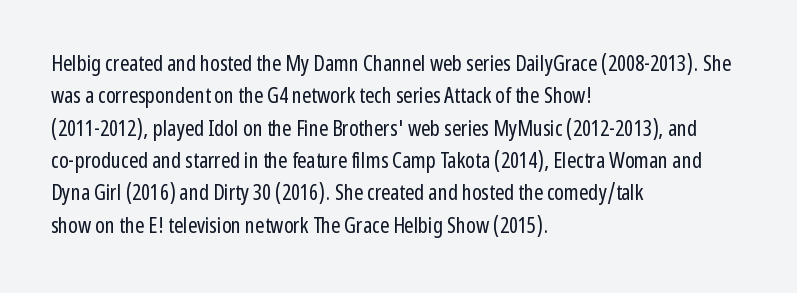
Does extra space separate the letters? No, they use regular spacing. Compared with a typical body face, this is equally light or lighter still. Casual observation: everything's shoved over to the left. This sample keeps an unexceptional amount of space between lines.
